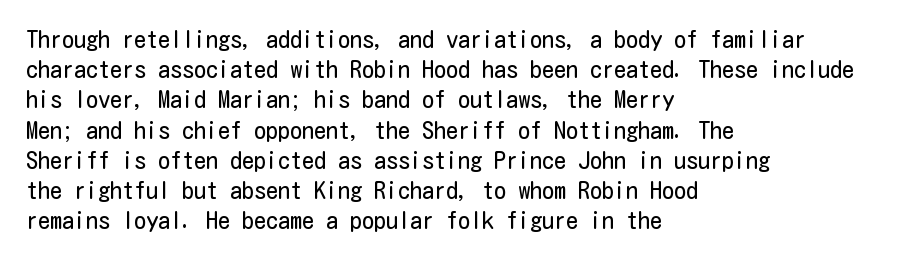
{"italic": "no", "bold": "no", "underline": "no", "align": "left", "line_spacing": "normal", "line_spacing_ratio": 1.26, "letter_spacing": "normal", "letter_spacing_em": 0.0, "glyph_px": 24}
